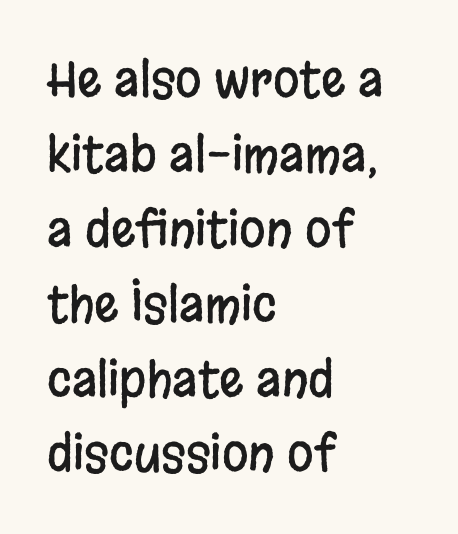
Q: Is the text italic (slanted)? A: No, it is upright.
Q: Is the typeface a serif or a sans-serif typeface? A: Sans-serif.
Q: Is the text underlined? A: No.
Q: How is the paragraph aligned? A: Left-aligned.
Q: Is the spacing between letters normal or unusually wide? A: Normal.
Q: Is the spacing between lines tight, normal or loose? A: Normal.
Q: Width (condensed, normal, or wide)? A: Condensed.
Q: Stroke contrast? A: Low.
Q: x-height? A: Large.
Q: Monospaced? A: No.
